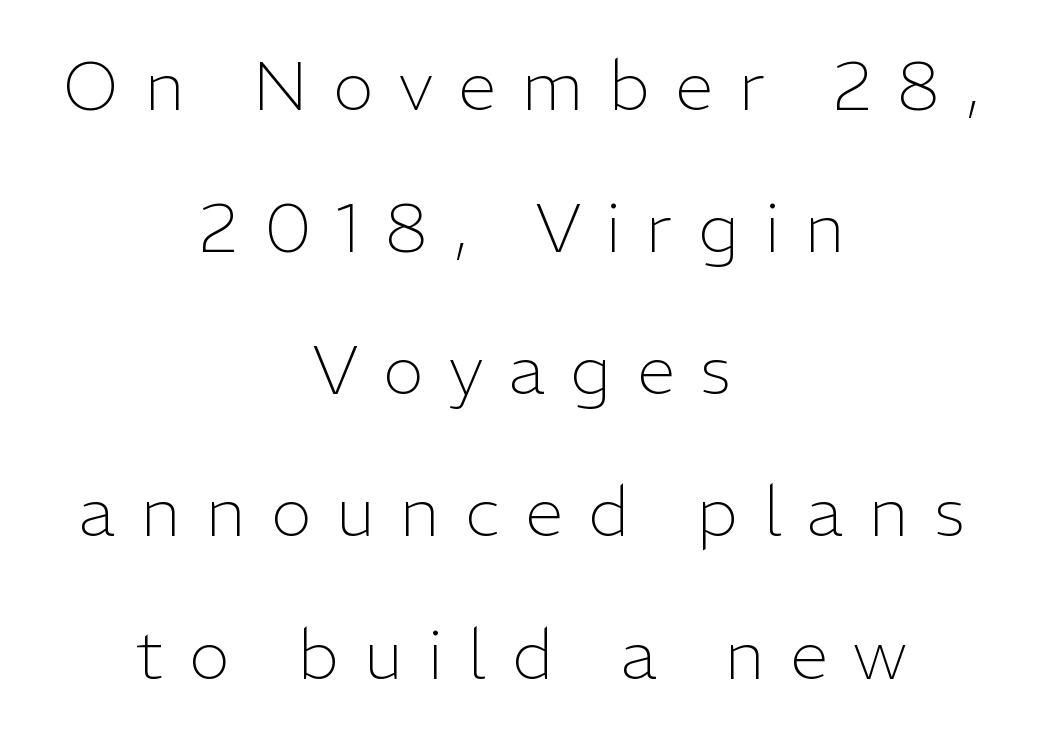
{"serif": "no", "italic": "no", "bold": "no", "weight": "light", "width": "normal", "stroke_contrast": "low", "x_height": "medium", "monospaced": "no", "underline": "no", "align": "center", "line_spacing": "loose", "line_spacing_ratio": 2.06, "letter_spacing": "wide", "letter_spacing_em": 0.37, "glyph_px": 69}
